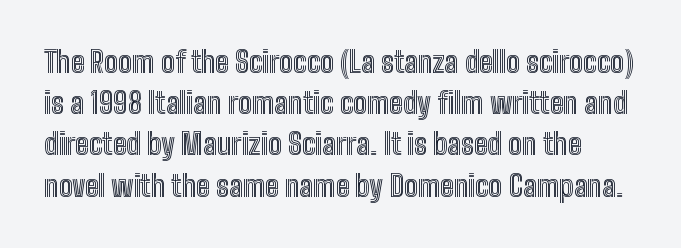
Do the letters lean? They stand straight. Bare-footed words on every line. The passage shown stacks its lines at a standard gap. Here the glyphs are tracked normally, forming tight word shapes. The face used here is proportionally spaced, like ordinary book or web type.
